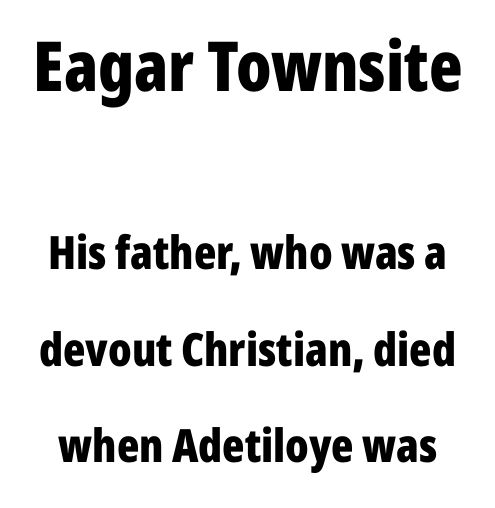
What stands out about the letter spacing? Nothing — it is the standard amount. These lines are rendered in a variable-pitch font. Heavy-handed strokes throughout: this text is bold. The space directly below the letters is spotless. Serifs: no, the terminals of the letterforms are clean.
